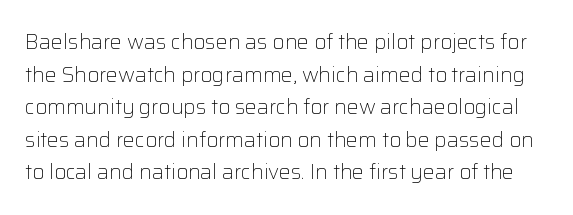
{"italic": "no", "bold": "no", "underline": "no", "line_spacing": "normal", "line_spacing_ratio": 1.55, "letter_spacing": "normal", "letter_spacing_em": 0.0, "glyph_px": 21}
